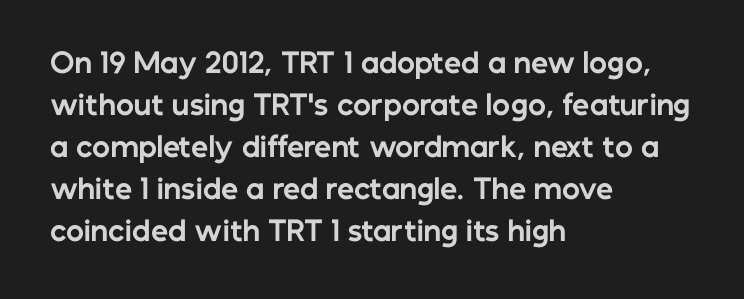
{"italic": "no", "bold": "yes", "underline": "no", "align": "left", "line_spacing": "normal", "line_spacing_ratio": 1.56, "letter_spacing": "normal", "letter_spacing_em": 0.0, "glyph_px": 27}
